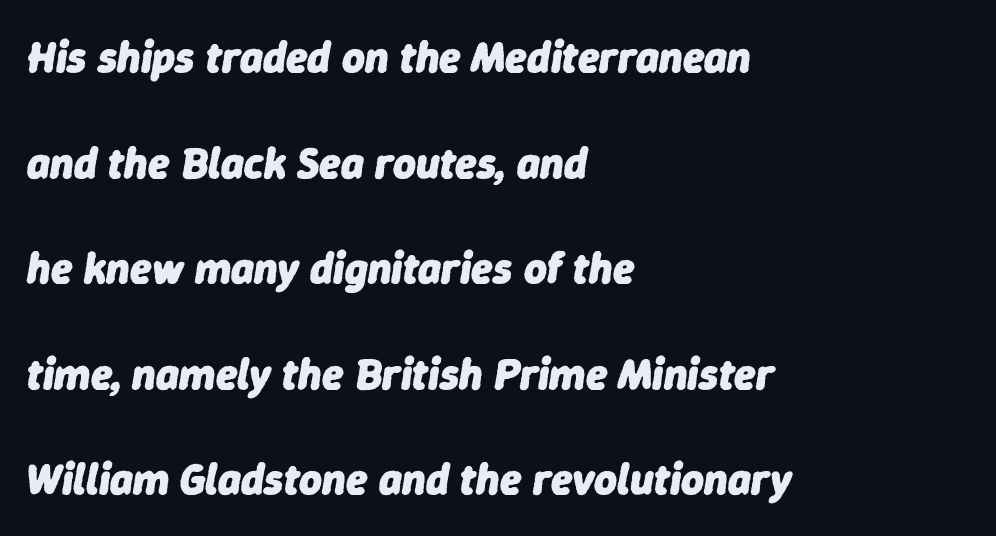
Q: Is the text bold? A: Yes.
Q: Is the text italic (slanted)? A: Yes, it leans right by about 9 degrees.
Q: Is the text underlined? A: No.
Q: How is the paragraph aligned? A: Left-aligned.
Q: Is the spacing between letters normal or unusually wide? A: Normal.
Q: Is the spacing between lines tight, normal or loose? A: Loose.
Q: Width (condensed, normal, or wide)? A: Normal.
Q: Stroke contrast? A: Low.
Q: x-height? A: Medium.
Q: Monospaced? A: No.
